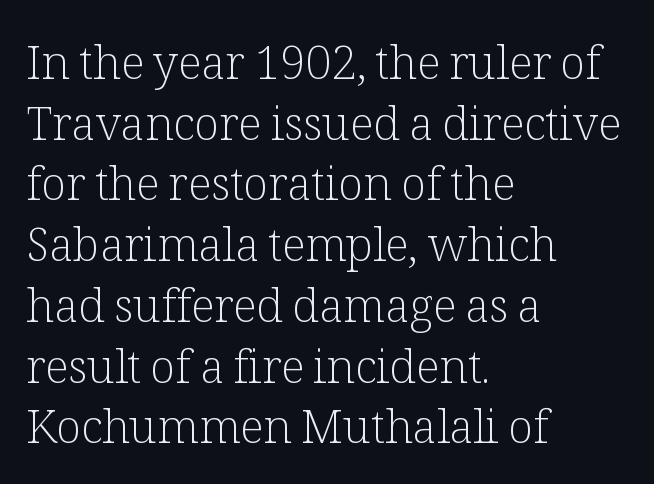
Bare-footed words on every line. You could call the tracking neutral — neither tight nor loose. Notice how the passage keeps a crisp vertical edge on the left only. These lines were composed using upright roman letters. Are there feet on the stems? There are — it's a serif.
